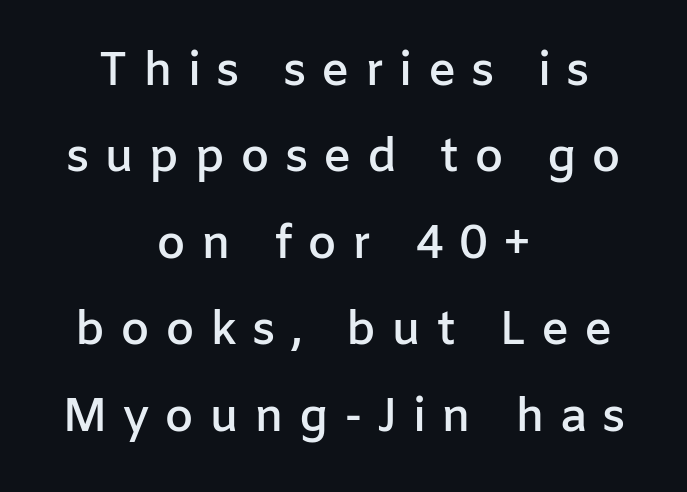
Think of a printed novel: that variable character pitch is what you see here. Does the weight exceed regular? Yes, but only to semibold. The letterforms stand isolated, each surrounded by extra space. Has an underline been added? It has not. The designer went with a sans here, leaving each stem footless.
